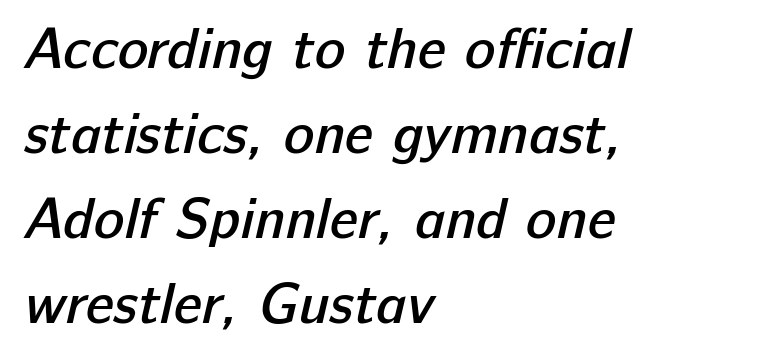
Q: Is the text bold? A: Semi-bold.
Q: Is the typeface a serif or a sans-serif typeface? A: Sans-serif.
Q: Is the text underlined? A: No.
Q: How is the paragraph aligned? A: Left-aligned.
Q: Is the spacing between letters normal or unusually wide? A: Normal.
Q: Is the spacing between lines tight, normal or loose? A: Normal.
Q: Width (condensed, normal, or wide)? A: Normal.
Q: Stroke contrast? A: Low.
Q: x-height? A: Medium.
Q: Monospaced? A: No.
